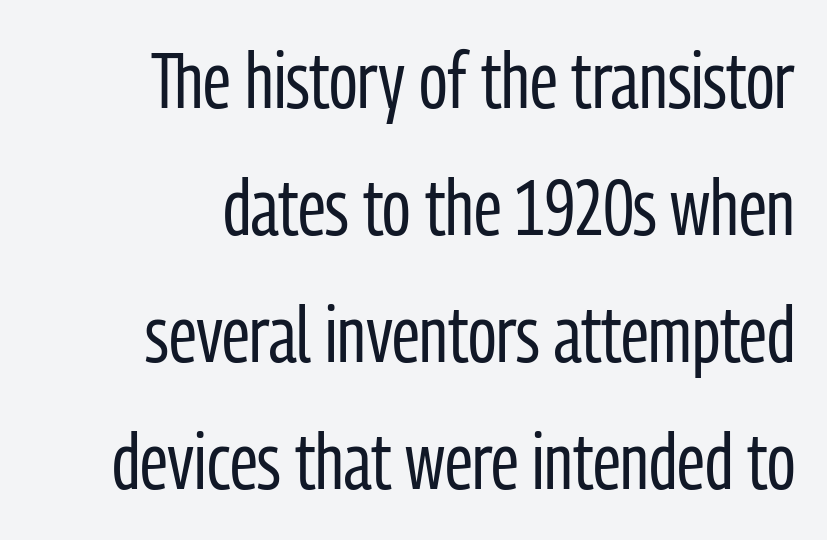
Is the letter spacing exaggerated? No — it looks like the ordinary default. The space between consecutive lines is moderate. Does the type have serifs? No, each stem ends abruptly. The cut favours lightness, reaching ordinary text weight at its darkest. Descender tails drop into unmarked territory. Typeset ragged left — the right edge is the straight one.
